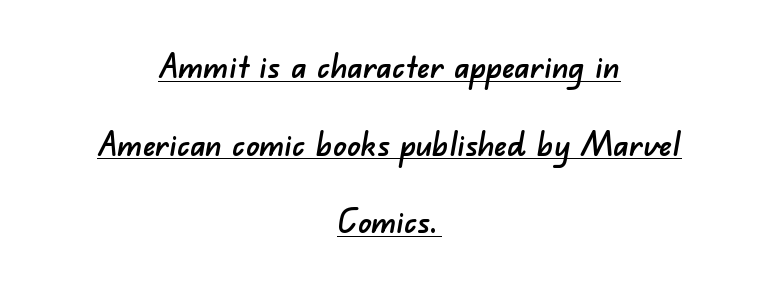
{"serif": "no", "width": "normal", "stroke_contrast": "low", "x_height": "small", "monospaced": "no", "underline": "yes", "align": "center", "line_spacing": "loose", "line_spacing_ratio": 2.35, "letter_spacing": "normal", "letter_spacing_em": 0.0, "glyph_px": 33}
